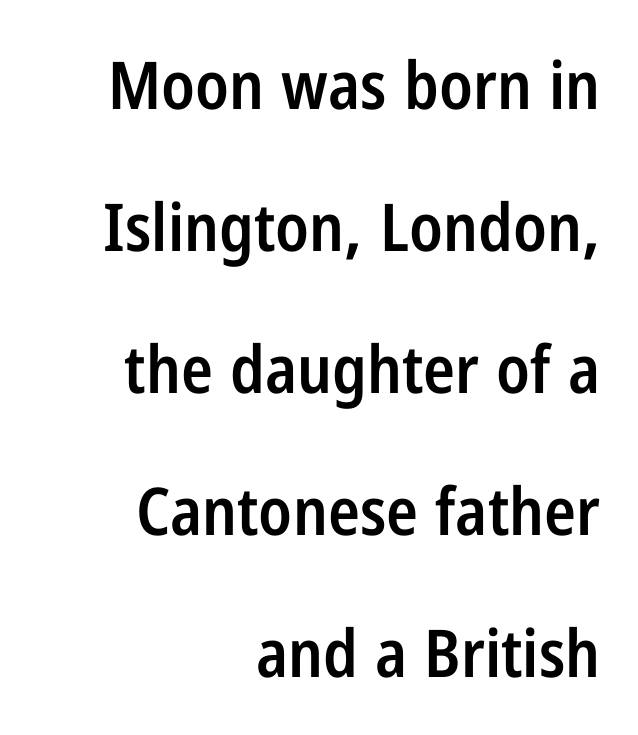
The image shows 66 px semibold, condensed sans-serif type, upright; set right-aligned, loose line spacing (2.15x), normal letter spacing, not underlined; low stroke contrast and a medium x-height.
